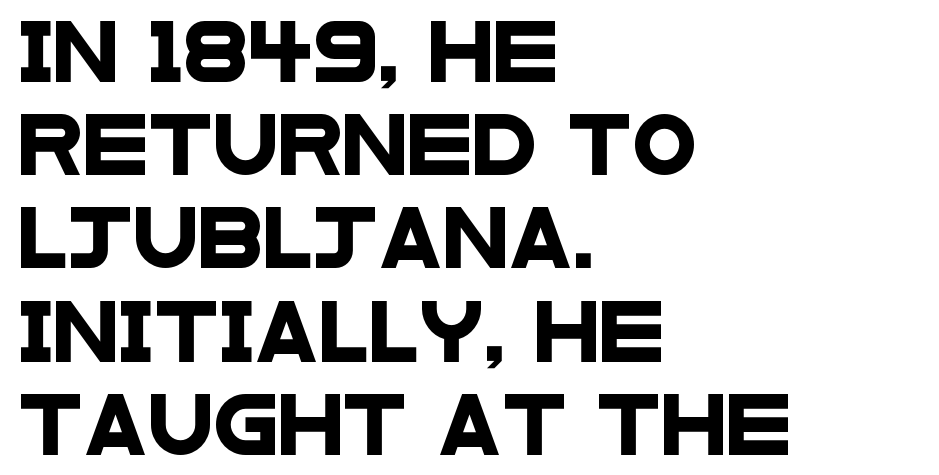
The image shows 59 px wide sans-serif type; set left-aligned, normal line spacing (1.58x), normal letter spacing, not underlined; low stroke contrast and a large x-height.
